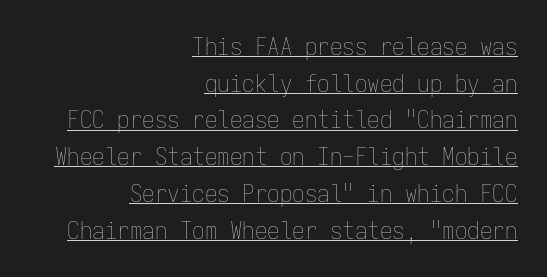
The image shows 25 px text type, upright; set right-aligned, normal line spacing (1.47x), normal letter spacing, underlined.
